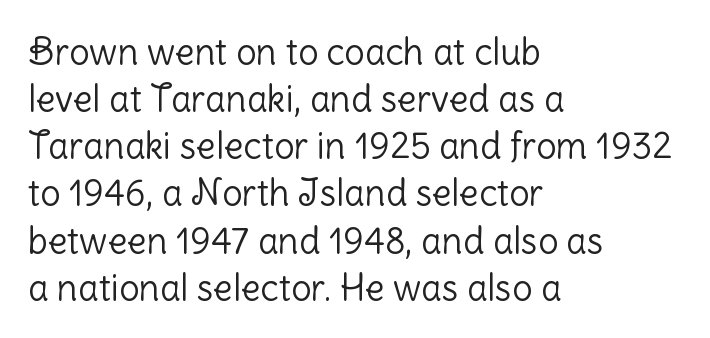
The image shows 36 px light sans-serif type, upright; set left-aligned, normal line spacing (1.31x), normal letter spacing, not underlined; low stroke contrast and a medium x-height.
